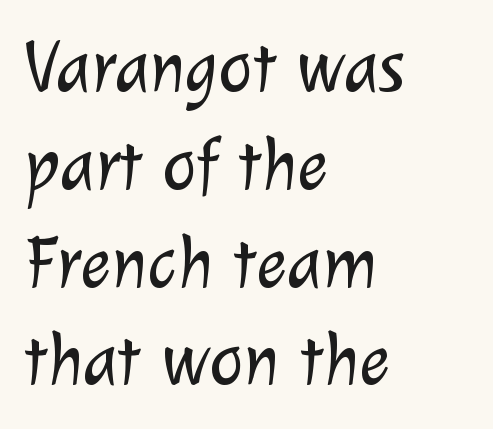
The image shows 73 px light sans-serif type; set left-aligned, normal line spacing (1.34x), normal letter spacing, not underlined; low stroke contrast and a medium x-height.
